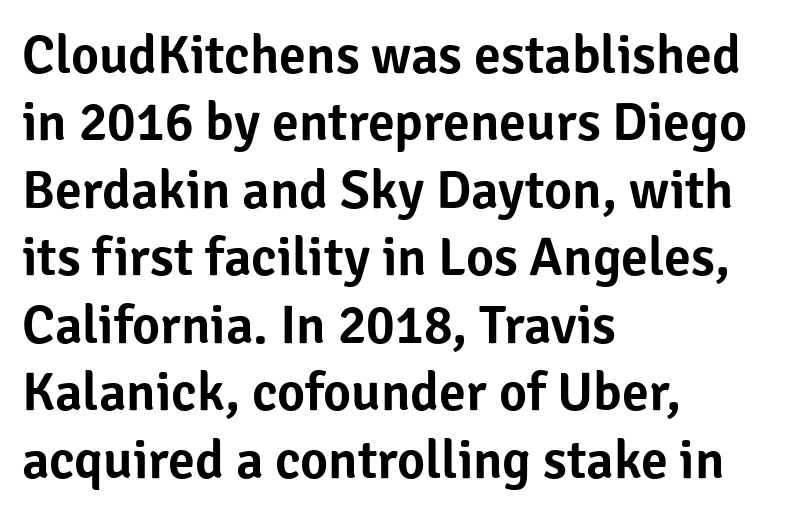
The image shows 54 px sans-serif type, upright; set left-aligned, normal line spacing (1.25x), normal letter spacing, not underlined; low stroke contrast and a medium x-height.
